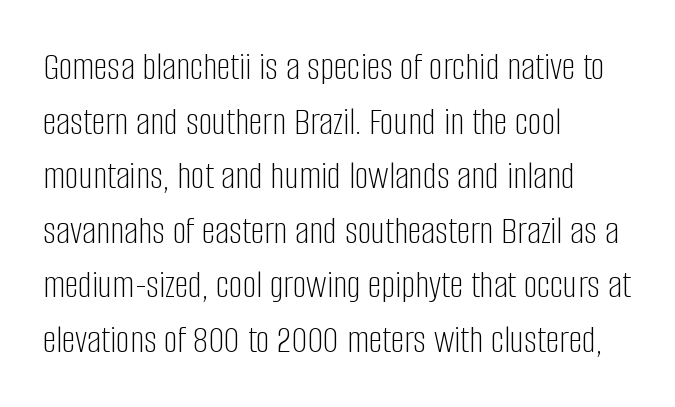
Is this a fixed-width face? No — the glyphs have proportional, varying widths. What stands out about the letter spacing? Nothing — it is the standard amount. The compositor pushed each line to the left boundary. How would I describe the line gaps? Plain and ordinary.
